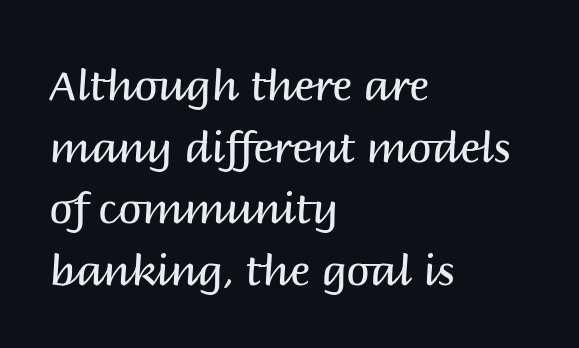
{"serif": "no", "bold": "no", "weight": "regular", "width": "normal", "stroke_contrast": "medium", "x_height": "large", "monospaced": "no", "underline": "no", "align": "left", "line_spacing": "normal", "line_spacing_ratio": 1.47, "letter_spacing": "normal", "letter_spacing_em": 0.0, "glyph_px": 42}
